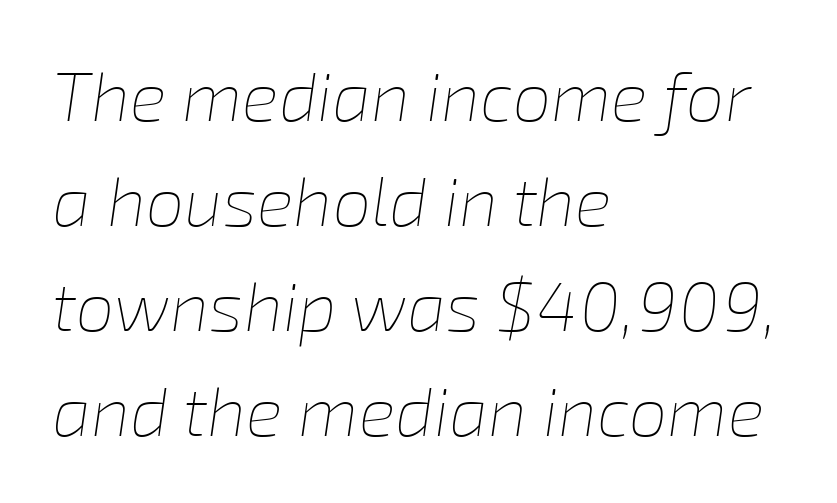
{"italic": "yes", "lean": "right", "slant_degrees": 8, "bold": "no", "weight": "thin", "width": "normal", "stroke_contrast": "low", "x_height": "medium", "monospaced": "no", "underline": "no", "align": "left", "line_spacing": "normal", "line_spacing_ratio": 1.52, "letter_spacing": "normal", "letter_spacing_em": 0.0, "glyph_px": 69}
